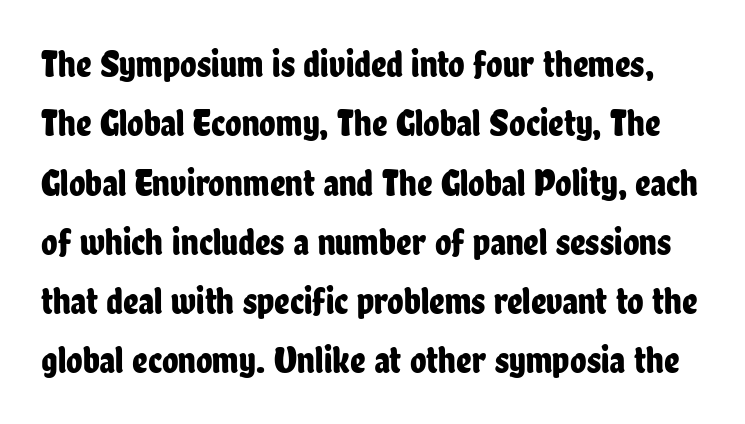
This block has exactly the height ordinary leading produces. The letterforms sit shoulder to shoulder at normal distance. Tall strokes in this sample are plumb rather than angled. Serif or sans? Sans — the stroke terminals are bare. The passage shown is typed in a proportional face where columns would drift. Descenders hang freely into open space.
